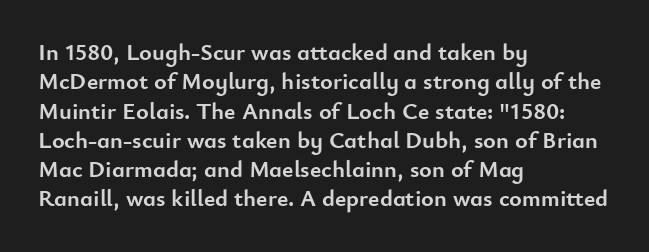
Q: Is the text bold? A: Yes.
Q: Is the text italic (slanted)? A: No, it is upright.
Q: Is the text underlined? A: No.
Q: How is the paragraph aligned? A: Left-aligned.
Q: Is the spacing between letters normal or unusually wide? A: Normal.
